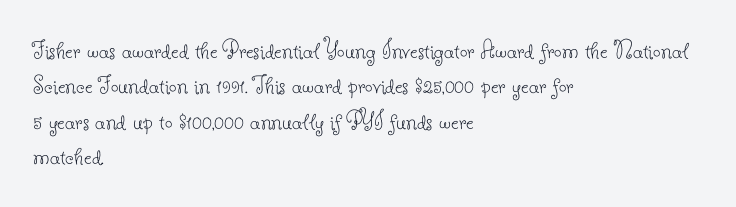
Q: Is the text bold? A: No.
Q: Is the text italic (slanted)? A: No, it is upright.
Q: Is the text underlined? A: No.
Q: How is the paragraph aligned? A: Left-aligned.
Q: Is the spacing between letters normal or unusually wide? A: Normal.
Q: Is the spacing between lines tight, normal or loose? A: Normal.
